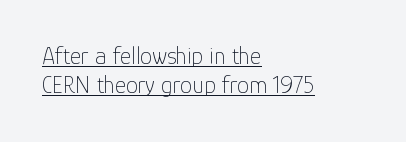
Weight: in the light-to-regular range. The letters sit at their default tracking, neither squeezed nor spread. The face used here appears with an underline applied. Posture: vertical.
